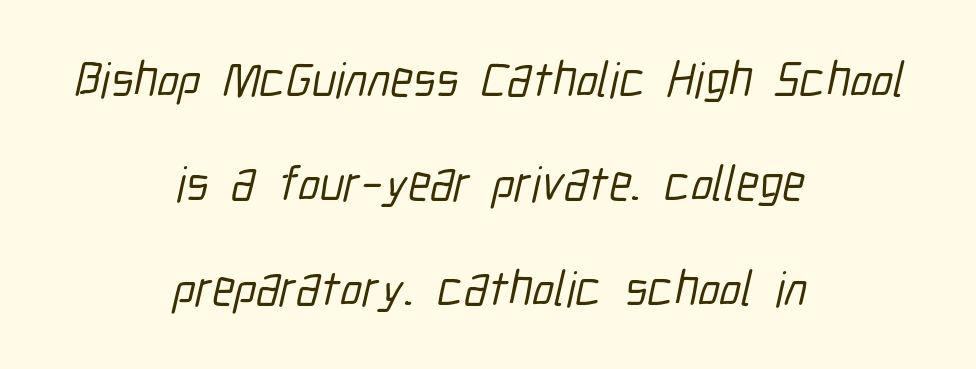
{"serif": "no", "width": "condensed", "stroke_contrast": "low", "x_height": "medium", "monospaced": "no", "underline": "no", "align": "center", "line_spacing": "loose", "line_spacing_ratio": 2.09, "letter_spacing": "normal", "letter_spacing_em": 0.0, "glyph_px": 50}
